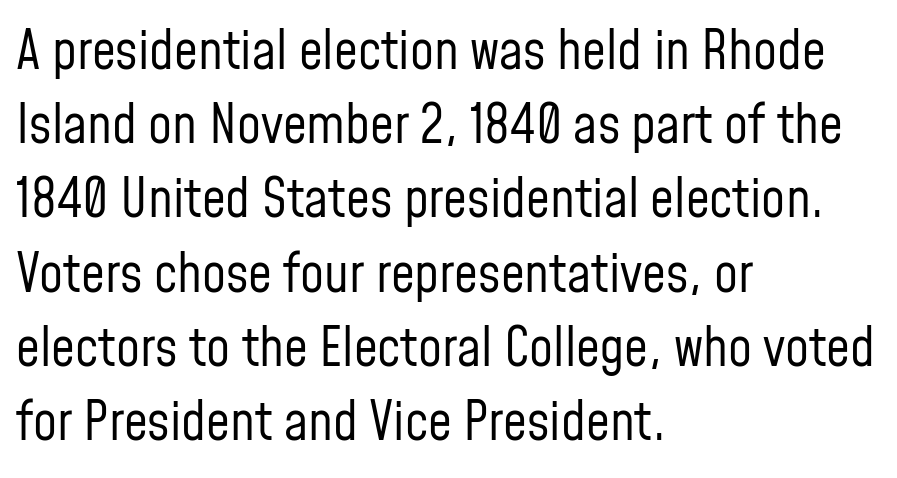
Q: Is the text bold? A: No.
Q: Is the text italic (slanted)? A: No, it is upright.
Q: Is the typeface a serif or a sans-serif typeface? A: Sans-serif.
Q: Is the text underlined? A: No.
Q: How is the paragraph aligned? A: Left-aligned.
Q: Is the spacing between letters normal or unusually wide? A: Normal.
Q: Is the spacing between lines tight, normal or loose? A: Normal.
Q: Width (condensed, normal, or wide)? A: Condensed.
Q: Stroke contrast? A: Low.
Q: x-height? A: Medium.
Q: Monospaced? A: No.
